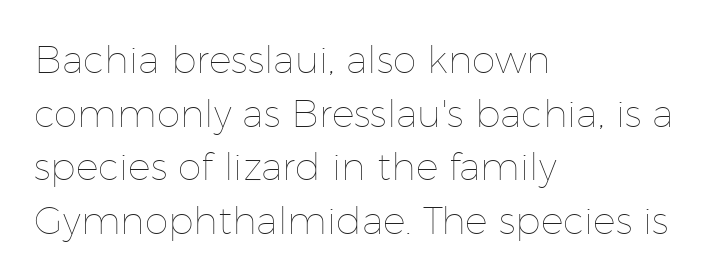
{"italic": "no", "bold": "no", "weight": "thin", "width": "normal", "stroke_contrast": "low", "x_height": "medium", "monospaced": "no", "underline": "no", "align": "left", "line_spacing": "normal", "line_spacing_ratio": 1.41, "letter_spacing": "normal", "letter_spacing_em": 0.0, "glyph_px": 38}
